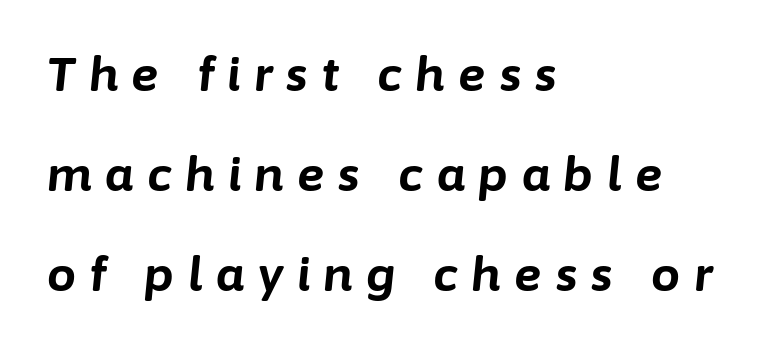
Compared with a centered layout, this one pins lines to the left instead. The specimen omits any rule beneath the text block's lines. Characters follow at a spacing far wider than the type designer built in. Looks like regular typesetting: each glyph gets only the width it needs.
